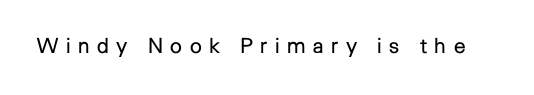
The image shows 21 px text type, upright; set unusually wide letter spacing (+0.36 em), not underlined.
